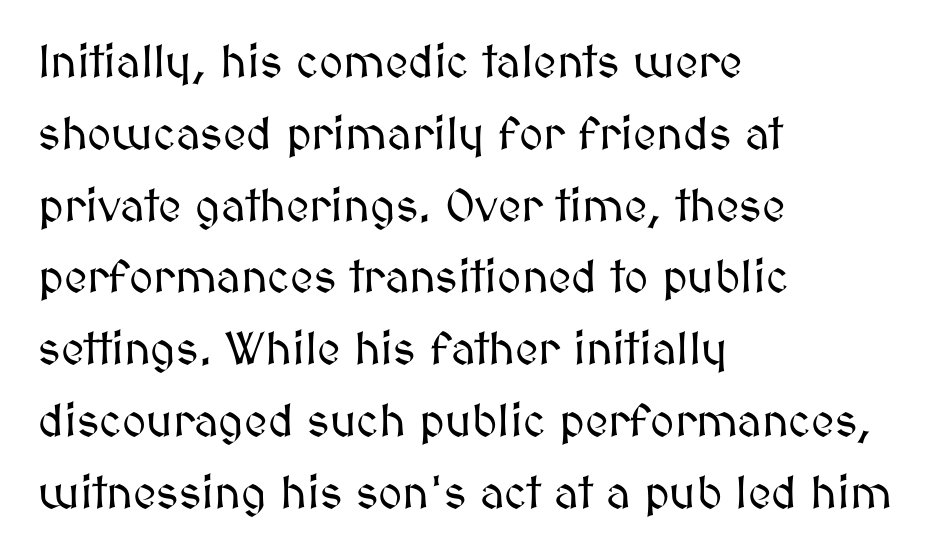
Q: Is the text italic (slanted)? A: No, it is upright.
Q: Is the text underlined? A: No.
Q: How is the paragraph aligned? A: Left-aligned.
Q: Is the spacing between letters normal or unusually wide? A: Normal.
Q: Is the spacing between lines tight, normal or loose? A: Normal.
Q: Width (condensed, normal, or wide)? A: Normal.
Q: Stroke contrast? A: Medium.
Q: x-height? A: Medium.
Q: Monospaced? A: No.
